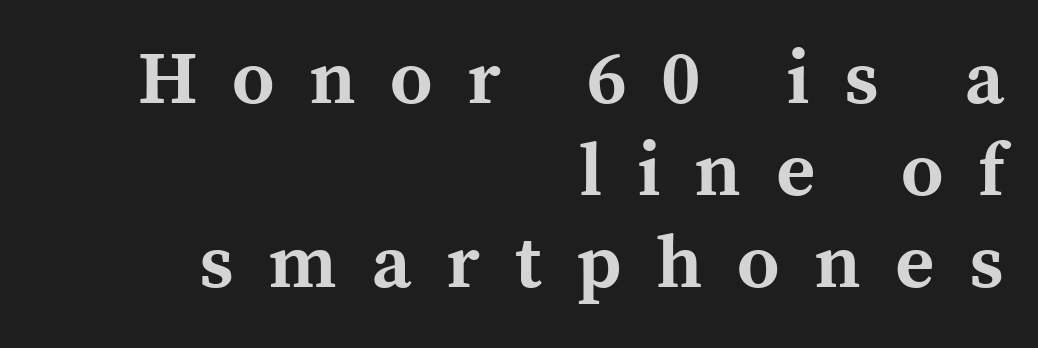
The image shows 75 px bold serif type, upright; set right-aligned, line spacing 1.23x, unusually wide letter spacing (+0.46 em), not underlined; a medium x-height.
